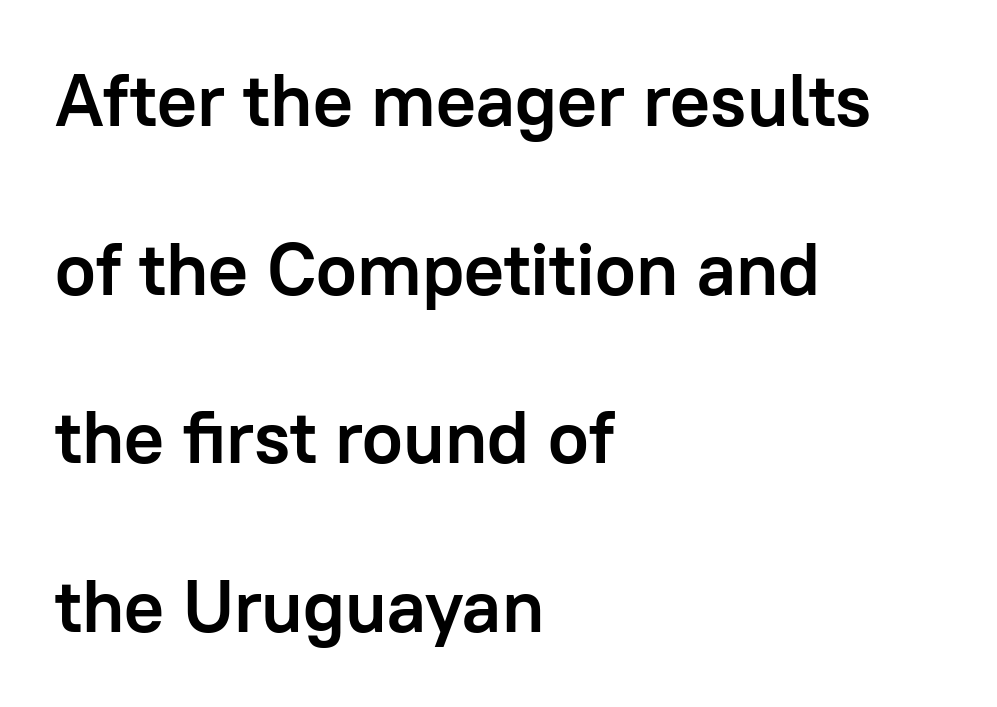
The image shows 74 px semibold sans-serif type, upright; set left-aligned, loose line spacing (2.28x), normal letter spacing, not underlined; low stroke contrast and a medium x-height.
